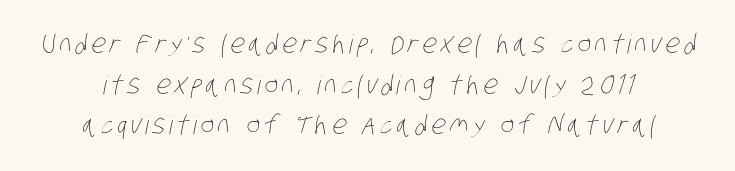
{"bold": "no", "underline": "no", "line_spacing": "normal", "line_spacing_ratio": 1.56, "glyph_px": 26}
